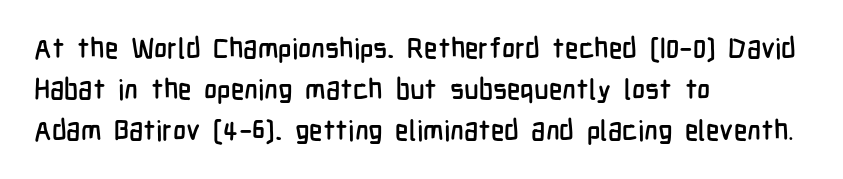
Q: Is the text italic (slanted)? A: No, it is upright.
Q: Is the typeface a serif or a sans-serif typeface? A: Sans-serif.
Q: Is the text underlined? A: No.
Q: How is the paragraph aligned? A: Left-aligned.
Q: Is the spacing between letters normal or unusually wide? A: Normal.
Q: Is the spacing between lines tight, normal or loose? A: Normal.
Q: Width (condensed, normal, or wide)? A: Condensed.
Q: Stroke contrast? A: Low.
Q: x-height? A: Medium.
Q: Monospaced? A: No.
